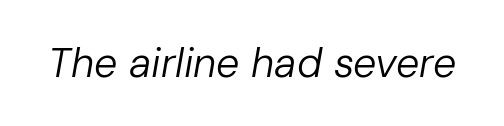
The space directly below the letters is spotless. Heft: none added — not bold. Is the type slanted? Yes — the strokes lean at a clear angle. Observe the ordinary spacing: letters are neighbours, not strangers.
